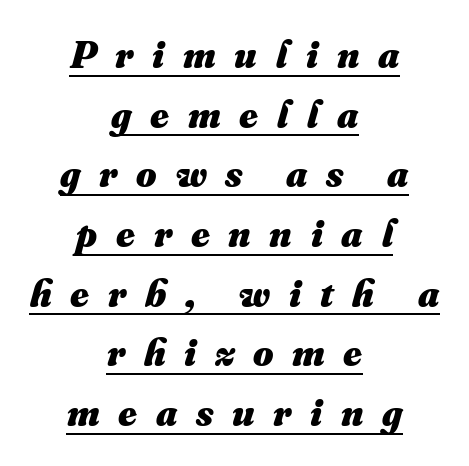
The image shows 39 px heavy type; set centered, normal line spacing (1.53x), unusually wide letter spacing (+0.48 em), underlined; medium stroke contrast and a small x-height.
